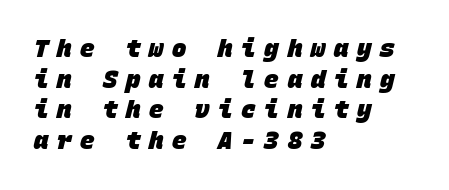
{"bold": "yes", "underline": "no", "align": "left", "line_spacing": "normal", "line_spacing_ratio": 1.28, "letter_spacing": "wide", "letter_spacing_em": 0.36, "glyph_px": 24}
